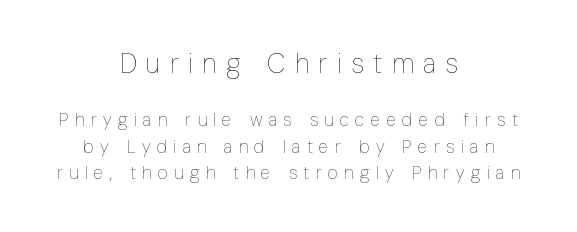
{"italic": "no", "bold": "no", "underline": "no", "align": "center", "line_spacing": "normal", "line_spacing_ratio": 1.49, "letter_spacing": "wide", "letter_spacing_em": 0.35, "larger_block": "first", "size_ratio": 1.5, "glyph_px": 27}
